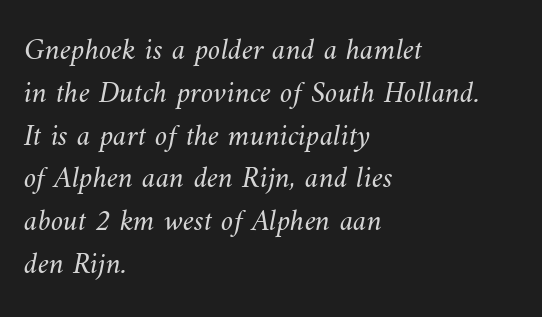
{"bold": "no", "weight": "light", "width": "normal", "stroke_contrast": "medium", "x_height": "small", "monospaced": "no", "underline": "no", "align": "left", "line_spacing": "normal", "line_spacing_ratio": 1.38, "letter_spacing": "normal", "letter_spacing_em": 0.0, "glyph_px": 31}
